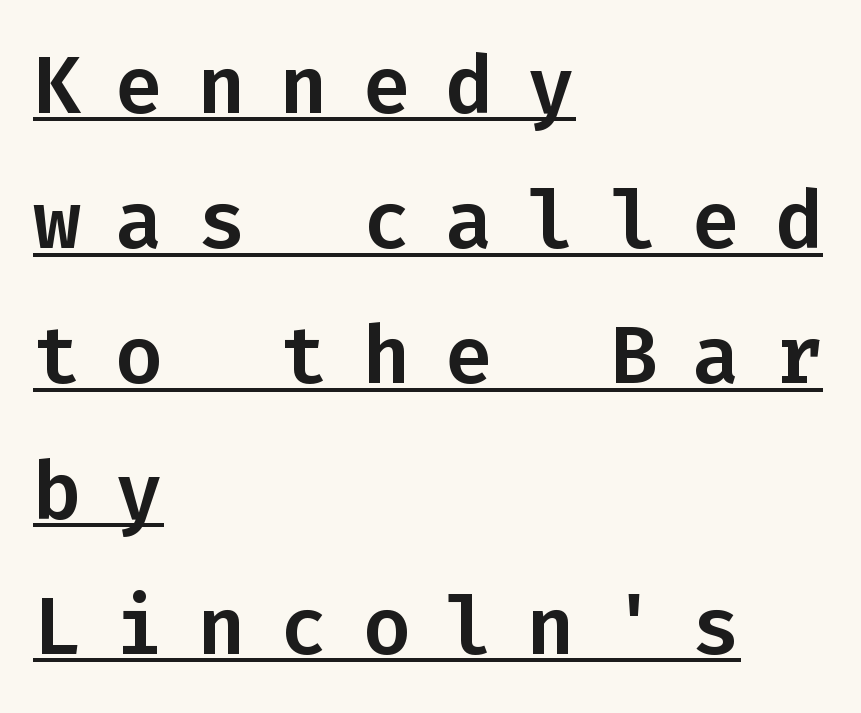
Q: Is the text italic (slanted)? A: No, it is upright.
Q: Is the typeface a serif or a sans-serif typeface? A: Sans-serif.
Q: Is the text underlined? A: Yes.
Q: How is the paragraph aligned? A: Left-aligned.
Q: Is the spacing between letters normal or unusually wide? A: Unusually wide.
Q: Is the spacing between lines tight, normal or loose? A: Normal.
Q: Width (condensed, normal, or wide)? A: Normal.
Q: Stroke contrast? A: Low.
Q: x-height? A: Medium.
Q: Monospaced? A: Yes.
